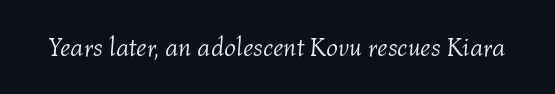
{"italic": "yes", "lean": "right", "slant_degrees": 4, "bold": "no", "underline": "no", "letter_spacing": "normal", "letter_spacing_em": 0.0, "glyph_px": 26}
